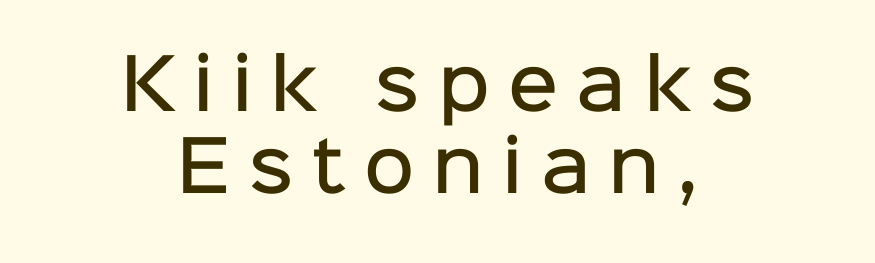
Q: Is the text bold? A: Semi-bold.
Q: Is the text italic (slanted)? A: No, it is upright.
Q: Is the typeface a serif or a sans-serif typeface? A: Sans-serif.
Q: Is the text underlined? A: No.
Q: How is the paragraph aligned? A: Centered.
Q: Is the spacing between letters normal or unusually wide? A: Unusually wide.
Q: Width (condensed, normal, or wide)? A: Normal.
Q: Stroke contrast? A: Low.
Q: x-height? A: Medium.
Q: Monospaced? A: No.
